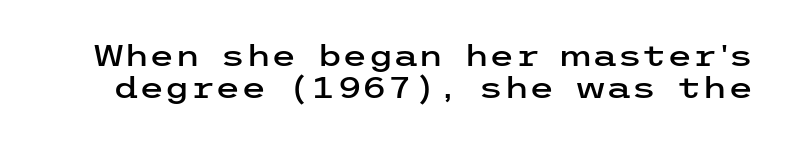
The image shows 29 px wide sans-serif type, upright; set tight line spacing (1.1x), normal letter spacing, not underlined; low stroke contrast and a medium x-height.
